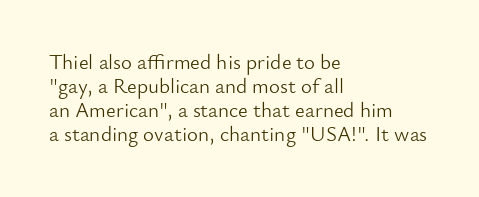
The type sits square on the baseline with zero lean. The string is rendered with underlining switched off. Weight: in the light-to-regular range. The letterforms sit shoulder to shoulder at normal distance.
